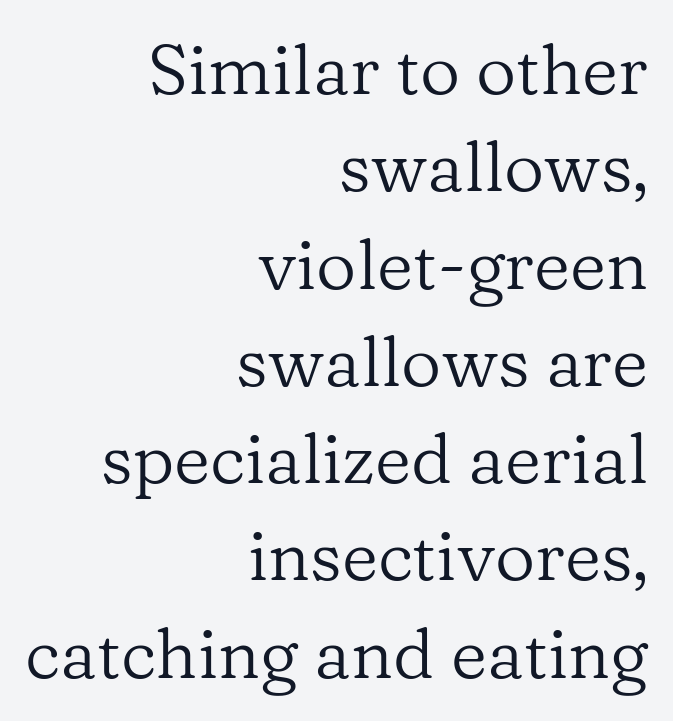
The rendering anchors every line to the right-hand side. The gaps between neighbouring characters are ordinary and unremarkable. Character widths vary here, with narrow letters taking less room than wide ones. Quick note: not italic, upright.
